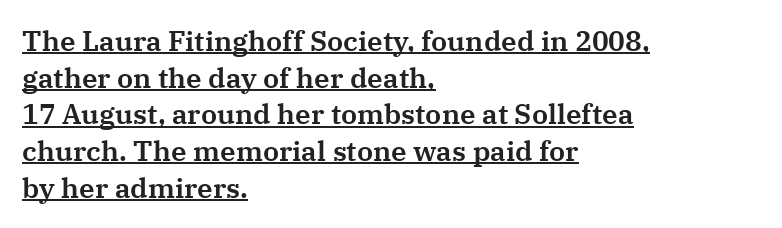
Q: Is the text italic (slanted)? A: No, it is upright.
Q: Is the typeface a serif or a sans-serif typeface? A: Serif.
Q: Is the text underlined? A: Yes.
Q: How is the paragraph aligned? A: Left-aligned.
Q: Is the spacing between letters normal or unusually wide? A: Normal.
Q: Is the spacing between lines tight, normal or loose? A: Normal.
Q: Width (condensed, normal, or wide)? A: Normal.
Q: Stroke contrast? A: Medium.
Q: x-height? A: Medium.
Q: Monospaced? A: No.
